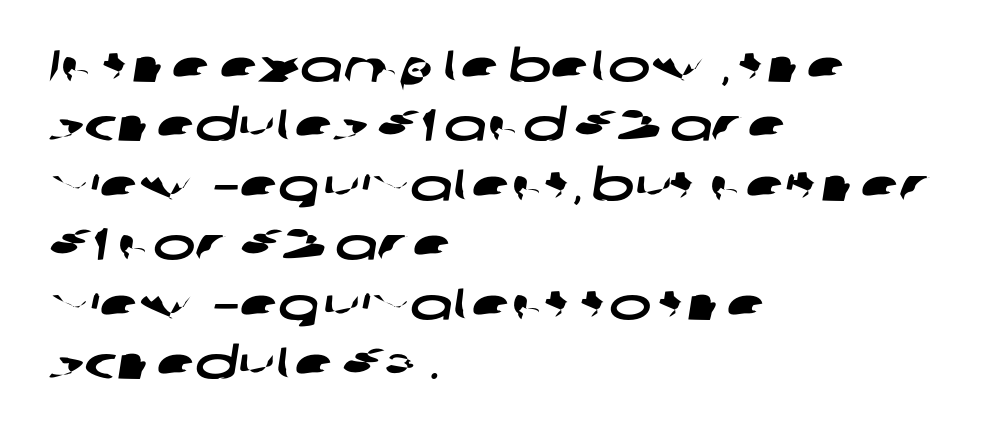
Between one letter and the next there's only the usual sliver of space. Character widths vary here, with narrow letters taking less room than wide ones. Baseline-to-baseline distance is the conventional proportion of letter height. To sum up the face: it is a sans, with no serifs.
